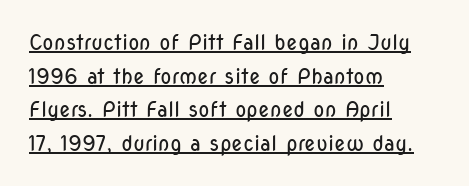
The type is set solid horizontally, with unmodified tracking. The rendering anchors every line to the left-hand side. A continuous stroke trails under the words, as in a hyperlink. Normally led — the rows are evenly, conventionally spaced.
